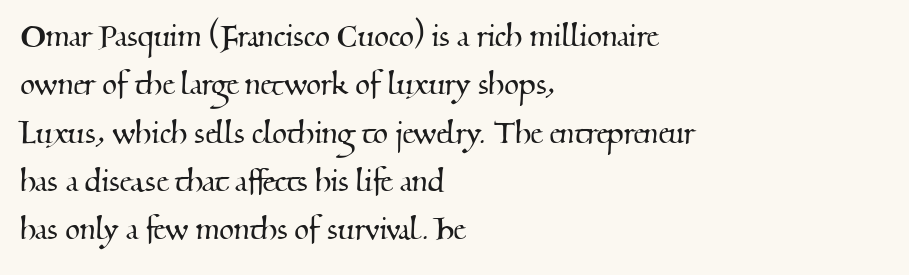
Q: Is the typeface a serif or a sans-serif typeface? A: Serif.
Q: Is the text underlined? A: No.
Q: How is the paragraph aligned? A: Left-aligned.
Q: Is the spacing between letters normal or unusually wide? A: Normal.
Q: Is the spacing between lines tight, normal or loose? A: Normal.
Q: Width (condensed, normal, or wide)? A: Normal.
Q: Stroke contrast? A: Medium.
Q: x-height? A: Small.
Q: Monospaced? A: No.
